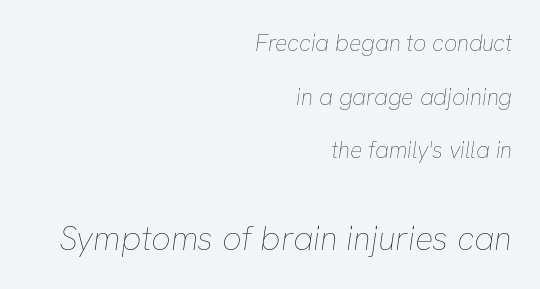
The image shows 34 px thin type, italic (leaning right); set right-aligned, loose line spacing (2.33x), normal letter spacing, not underlined; the second (bottom) block is 1.48x larger; low stroke contrast and a medium x-height.
